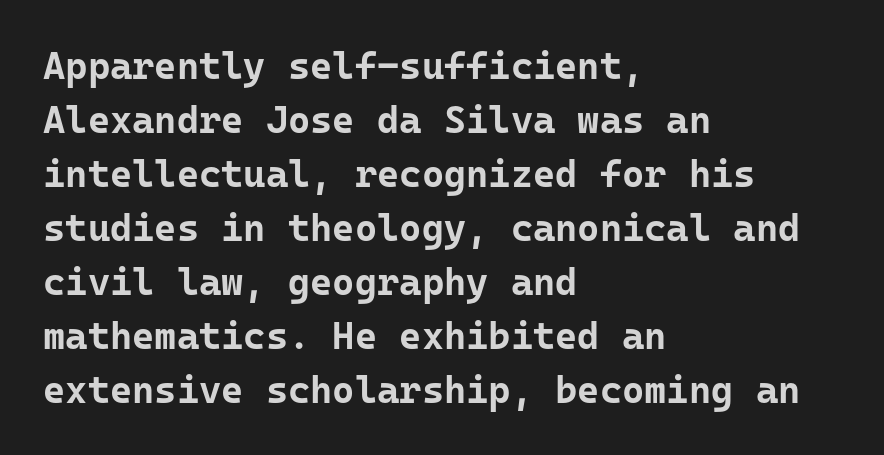
The image shows 38 px bold sans-serif type, upright, monospaced; set left-aligned, normal line spacing (1.42x), normal letter spacing, not underlined; low stroke contrast and a medium x-height.
